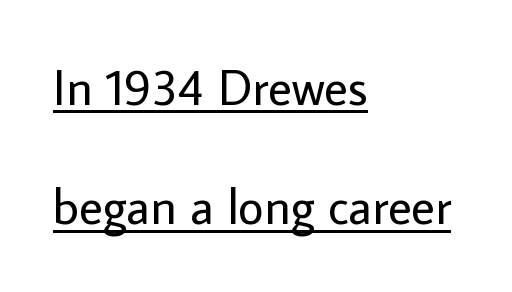
The typeface has the unassuming heft of standard copy or less. Proportional: the letters do not fall into vertical columns. Compared with a centered layout, this one pins lines to the left instead. Nope, not italic — everything's standing straight. Like a heading marked for emphasis, these lines bear an underscore.
